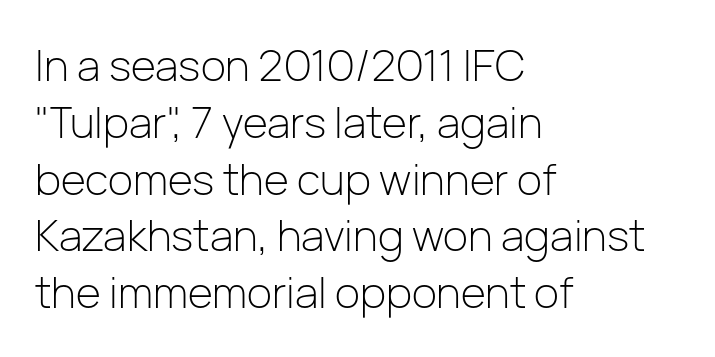
Q: Is the text bold? A: No.
Q: Is the text italic (slanted)? A: No, it is upright.
Q: Is the typeface a serif or a sans-serif typeface? A: Sans-serif.
Q: Is the text underlined? A: No.
Q: How is the paragraph aligned? A: Left-aligned.
Q: Is the spacing between letters normal or unusually wide? A: Normal.
Q: Is the spacing between lines tight, normal or loose? A: Normal.
Q: Width (condensed, normal, or wide)? A: Normal.
Q: Stroke contrast? A: Low.
Q: x-height? A: Medium.
Q: Monospaced? A: No.
